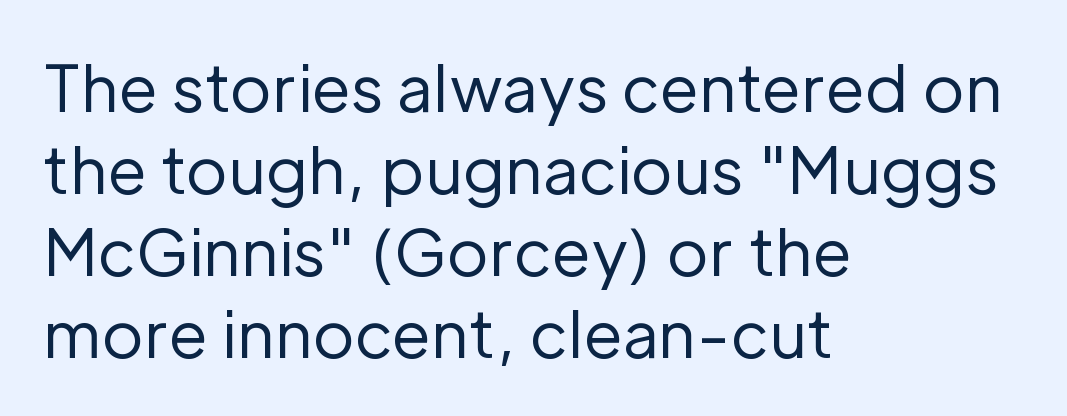
Type without underlining. Ink coverage per letter is moderate at most. Unlike a traditional serif, this face leaves its strokes unadorned. This sample uses plain, unmodified letter spacing. Do the letters lean? They stand straight. Is this a fixed-width face? No — the glyphs have proportional, varying widths.
